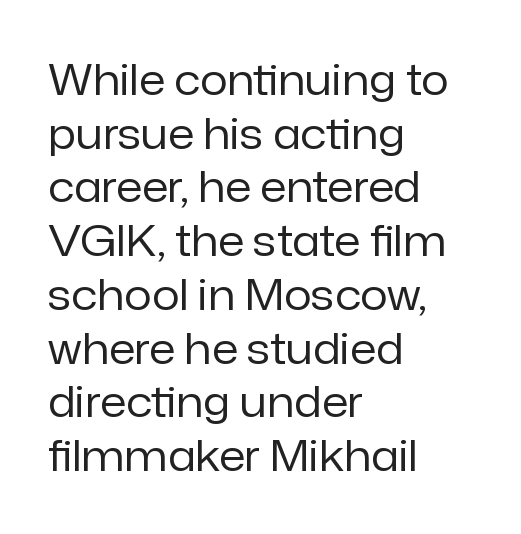
{"serif": "no", "italic": "no", "bold": "no", "weight": "regular", "width": "normal", "stroke_contrast": "low", "x_height": "medium", "monospaced": "no", "underline": "no", "align": "left", "line_spacing": "normal", "line_spacing_ratio": 1.25, "letter_spacing": "normal", "letter_spacing_em": 0.0, "glyph_px": 43}
